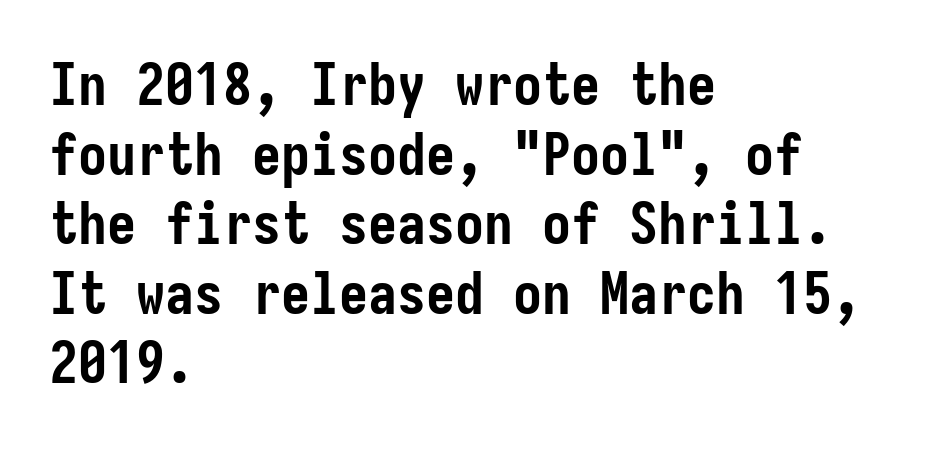
Q: Is the text bold? A: Yes.
Q: Is the text italic (slanted)? A: No, it is upright.
Q: Is the typeface a serif or a sans-serif typeface? A: Sans-serif.
Q: Is the text underlined? A: No.
Q: How is the paragraph aligned? A: Left-aligned.
Q: Is the spacing between letters normal or unusually wide? A: Normal.
Q: Width (condensed, normal, or wide)? A: Condensed.
Q: Stroke contrast? A: Low.
Q: x-height? A: Medium.
